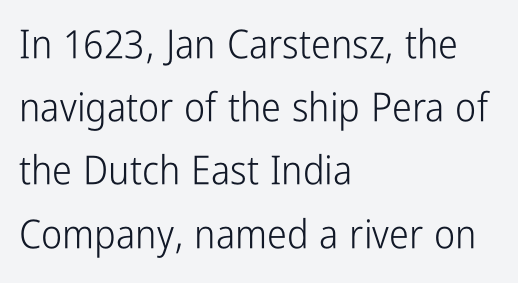
Line starts are locked; line ends wander. The type family on display is of the sans-serif kind. The rows are spaced the way most documents space them. Varying glyph widths throughout — classic text-font behaviour. Letters rest on an invisible, unmarked baseline. Is the type heavy? It reads as light-to-regular instead.
